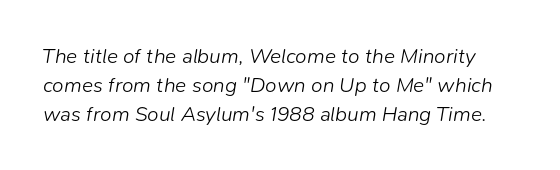
Q: Is the text bold? A: No.
Q: Is the text italic (slanted)? A: Yes, it leans right by about 9 degrees.
Q: Is the text underlined? A: No.
Q: Is the spacing between letters normal or unusually wide? A: Normal.
Q: Is the spacing between lines tight, normal or loose? A: Normal.
